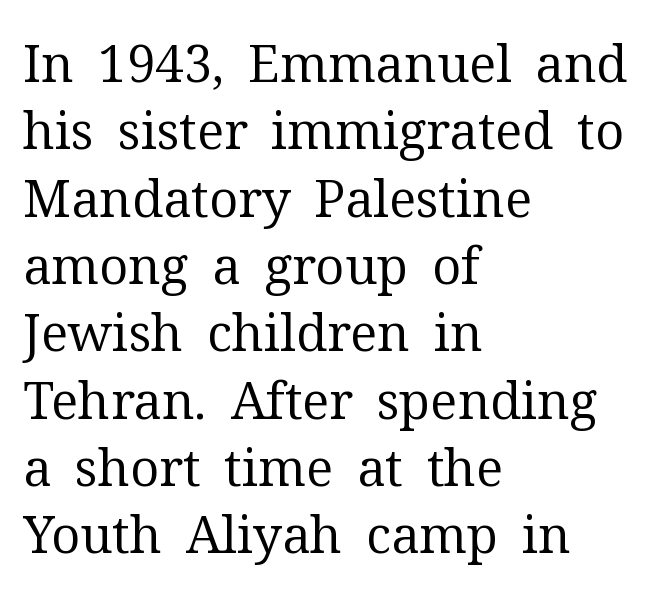
The image shows 51 px regular-weight serif type, upright; set left-aligned, normal line spacing (1.32x), normal letter spacing, not underlined; medium stroke contrast and a medium x-height.
